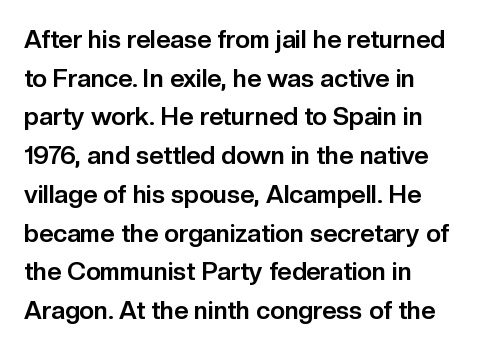
{"italic": "no", "bold": "yes", "underline": "no", "align": "left", "line_spacing": "normal", "line_spacing_ratio": 1.55, "letter_spacing": "normal", "letter_spacing_em": 0.0, "glyph_px": 25}
